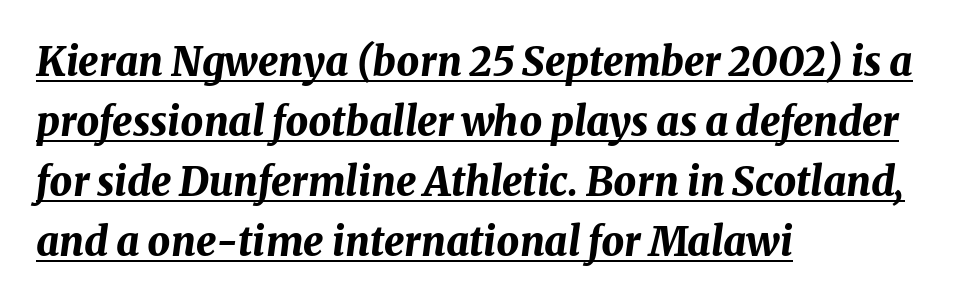
Caption: lettering with a line underneath. Letter spacing: default. Proportional: the letters do not fall into vertical columns. The paragraph has a hard left edge and a soft right edge. The leading is moderate, giving the passage an even texture. Quick note: italic.
